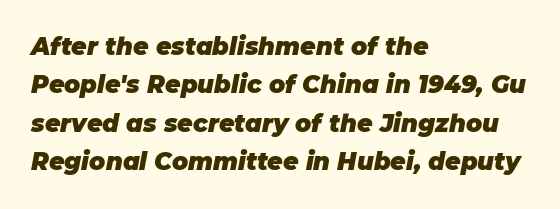
{"italic": "yes", "lean": "right", "slant_degrees": 11, "bold": "yes", "underline": "no", "align": "left", "line_spacing": "normal", "line_spacing_ratio": 1.6, "letter_spacing": "normal", "letter_spacing_em": 0.0, "glyph_px": 24}
